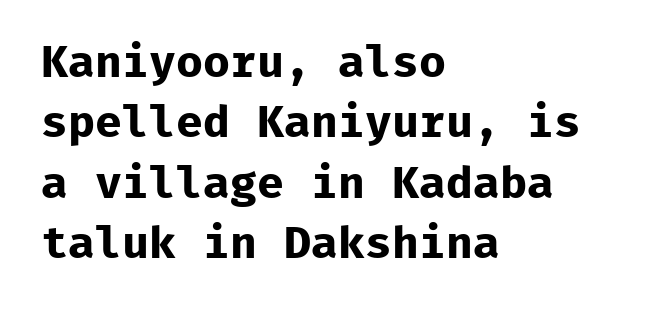
The image shows 45 px bold sans-serif type, upright, monospaced; set left-aligned, normal line spacing (1.34x), normal letter spacing, not underlined; low stroke contrast and a medium x-height.
